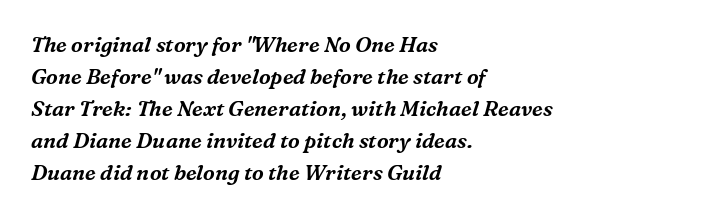
Q: Is the text italic (slanted)? A: Yes, it leans right by about 16 degrees.
Q: Is the text underlined? A: No.
Q: How is the paragraph aligned? A: Left-aligned.
Q: Is the spacing between letters normal or unusually wide? A: Normal.
Q: Is the spacing between lines tight, normal or loose? A: Normal.
